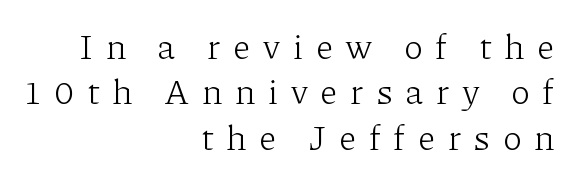
Caption: expanded tracking, letters set apart. This reads as an unemphasized weight, regular at the heaviest. Each letter keeps its own natural width here, so spacing adapts to shape. You can tell from the footed stems that serif type was used. Teacher's note: observe the even right margin — that is flush-right alignment.
